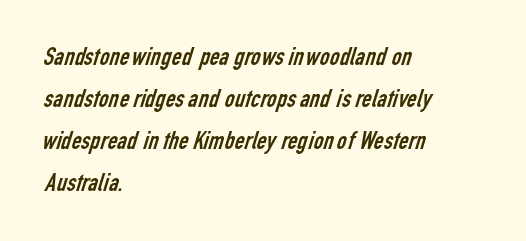
The image shows 27 px text type; set left-aligned, normal line spacing (1.56x), normal letter spacing, not underlined.
